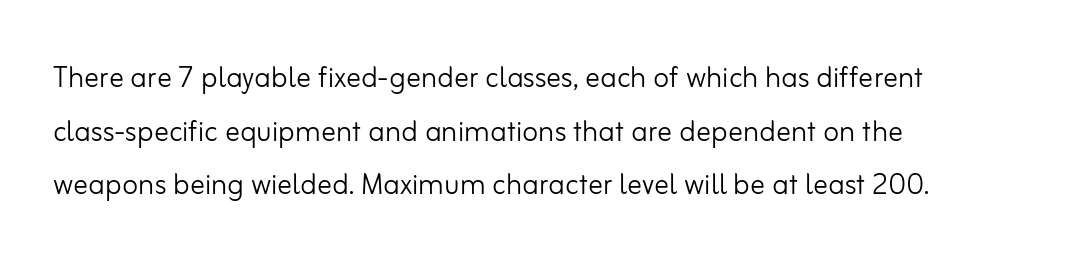
The designer left line spacing at the default. Is the type heavy? It reads as light-to-regular instead. A bare baseline throughout the passage. Each word holds together tightly as a unit, with standard inter-letter gaps.
